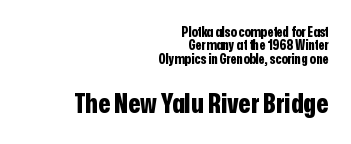
{"serif": "no", "italic": "no", "bold": "yes", "weight": "bold", "width": "condensed", "stroke_contrast": "low", "x_height": "medium", "monospaced": "no", "underline": "no", "align": "right", "line_spacing": "tight", "line_spacing_ratio": 0.95, "letter_spacing": "normal", "letter_spacing_em": 0.0, "larger_block": "second", "size_ratio": 2.0, "glyph_px": 28}
